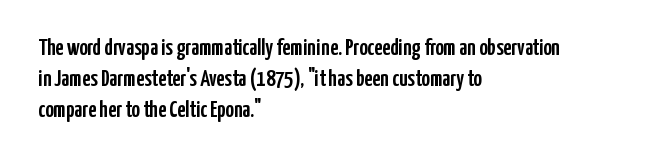
{"italic": "no", "underline": "no", "align": "left", "line_spacing": "normal", "line_spacing_ratio": 1.35, "letter_spacing": "normal", "letter_spacing_em": 0.0, "glyph_px": 23}
